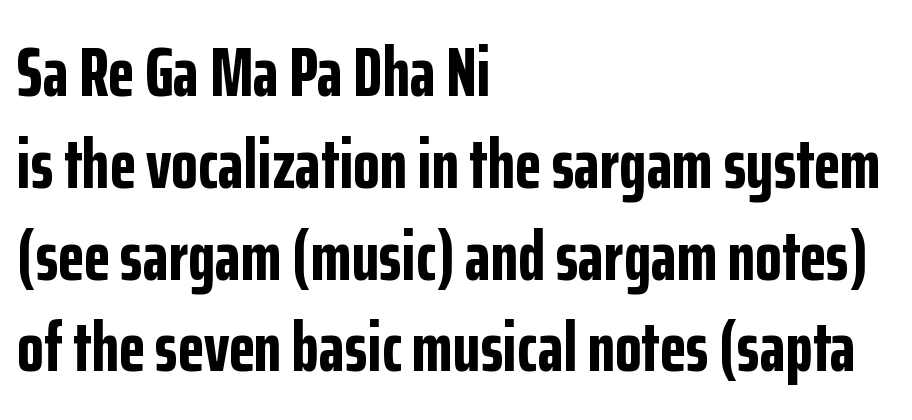
Q: Is the text bold? A: Yes.
Q: Is the text italic (slanted)? A: No, it is upright.
Q: Is the typeface a serif or a sans-serif typeface? A: Sans-serif.
Q: Is the text underlined? A: No.
Q: How is the paragraph aligned? A: Left-aligned.
Q: Is the spacing between letters normal or unusually wide? A: Normal.
Q: Is the spacing between lines tight, normal or loose? A: Normal.
Q: Width (condensed, normal, or wide)? A: Condensed.
Q: Stroke contrast? A: Low.
Q: x-height? A: Medium.
Q: Monospaced? A: No.
